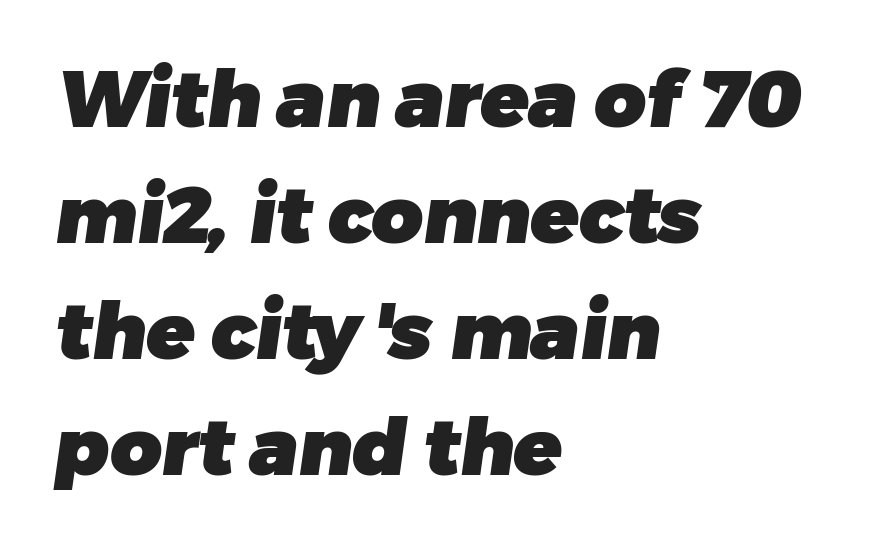
{"serif": "no", "bold": "yes", "weight": "heavy", "width": "normal", "stroke_contrast": "low", "x_height": "medium", "monospaced": "no", "underline": "no", "align": "left", "line_spacing": "normal", "line_spacing_ratio": 1.47, "letter_spacing": "normal", "letter_spacing_em": 0.0, "glyph_px": 79}
